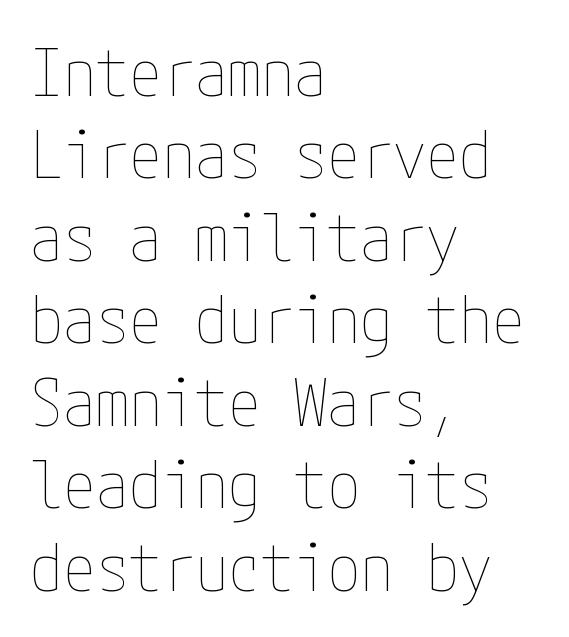
The image shows 66 px thin, condensed type, upright; set left-aligned, normal line spacing (1.25x), normal letter spacing, not underlined; low stroke contrast and a medium x-height.
